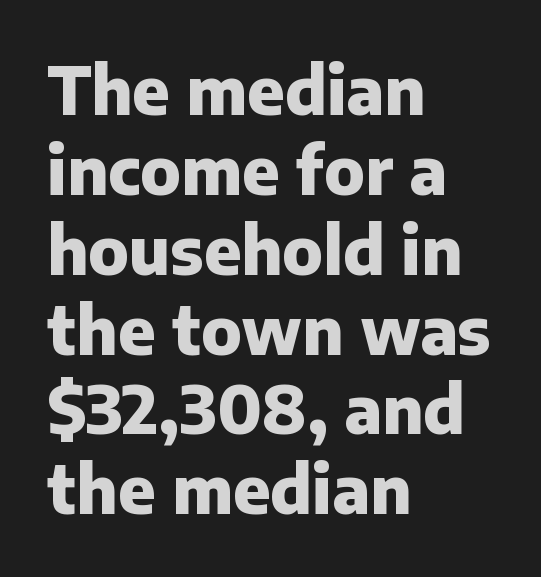
{"serif": "no", "italic": "no", "bold": "yes", "weight": "heavy", "width": "normal", "stroke_contrast": "low", "x_height": "medium", "monospaced": "no", "underline": "no", "align": "left", "line_spacing_ratio": 1.21, "letter_spacing": "normal", "letter_spacing_em": 0.0, "glyph_px": 66}
